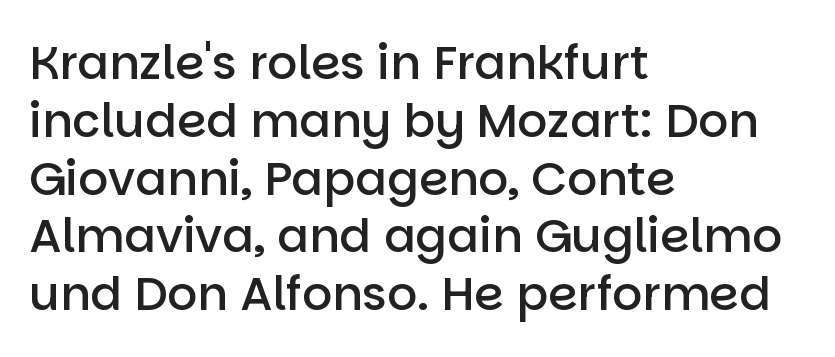
What weight is shown? A semibold, between regular and bold. The space directly below the letters is spotless. Left-aligned paragraph, ragged on the right. Each word holds together tightly as a unit, with standard inter-letter gaps. Letterform terminals end flat and unadorned throughout the passage. Here the designer chose a conventional face with non-uniform glyph widths.
